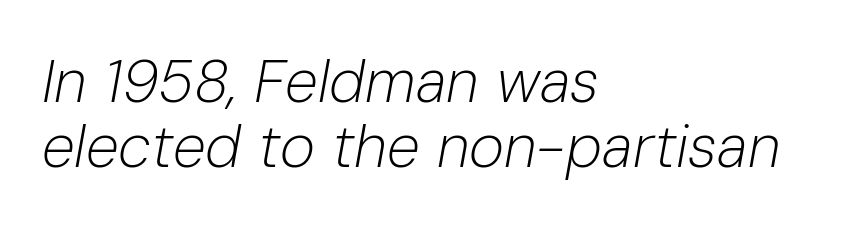
Words float on clear page, feet unadorned. This block would grow much taller if given ordinary leading; it's compressed now. Heaviness? Minimal to ordinary, like unemphasized prose. Looks like regular typesetting: each glyph gets only the width it needs. You can tell it's italic because the verticals aren't actually vertical. The face used here is rendered with its standard letterfit.
